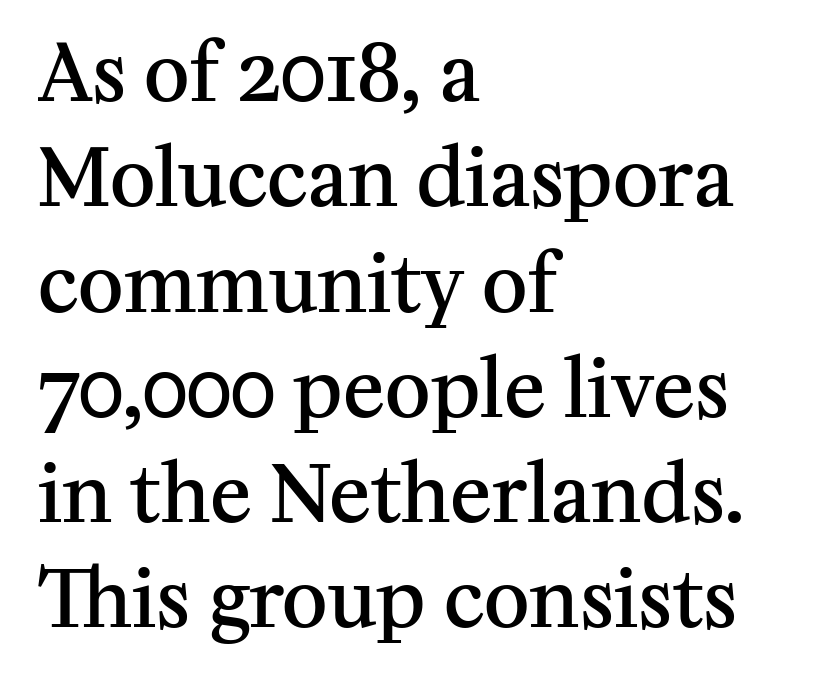
{"serif": "yes", "italic": "no", "bold": "semi", "weight": "semibold", "width": "normal", "stroke_contrast": "medium", "x_height": "medium", "monospaced": "no", "underline": "no", "align": "left", "line_spacing": "normal", "line_spacing_ratio": 1.35, "letter_spacing": "normal", "letter_spacing_em": 0.0, "glyph_px": 78}
